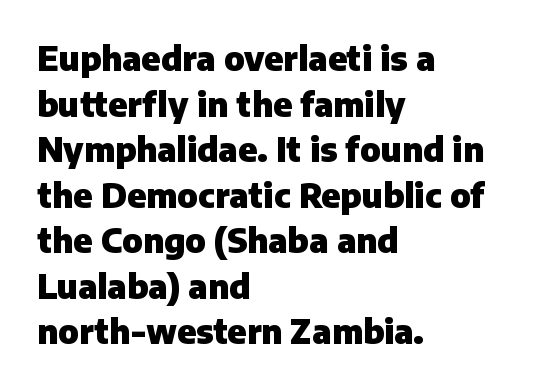
Q: Is the text bold? A: Yes.
Q: Is the text italic (slanted)? A: No, it is upright.
Q: Is the typeface a serif or a sans-serif typeface? A: Sans-serif.
Q: Is the text underlined? A: No.
Q: How is the paragraph aligned? A: Left-aligned.
Q: Is the spacing between letters normal or unusually wide? A: Normal.
Q: Is the spacing between lines tight, normal or loose? A: Normal.
Q: Width (condensed, normal, or wide)? A: Normal.
Q: Stroke contrast? A: Low.
Q: x-height? A: Medium.
Q: Monospaced? A: No.
